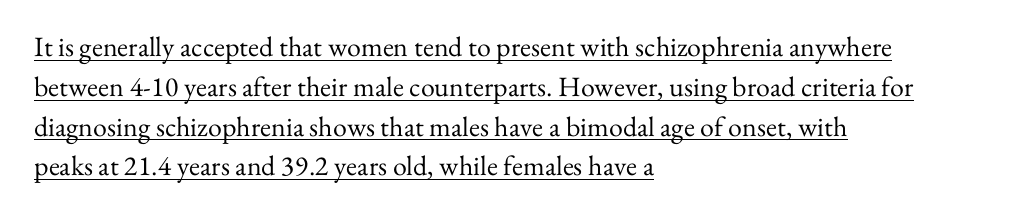
Q: Is the text bold? A: No.
Q: Is the text italic (slanted)? A: No, it is upright.
Q: Is the typeface a serif or a sans-serif typeface? A: Serif.
Q: Is the text underlined? A: Yes.
Q: How is the paragraph aligned? A: Left-aligned.
Q: Is the spacing between letters normal or unusually wide? A: Normal.
Q: Is the spacing between lines tight, normal or loose? A: Normal.
Q: Width (condensed, normal, or wide)? A: Normal.
Q: Stroke contrast? A: Medium.
Q: x-height? A: Small.
Q: Monospaced? A: No.
